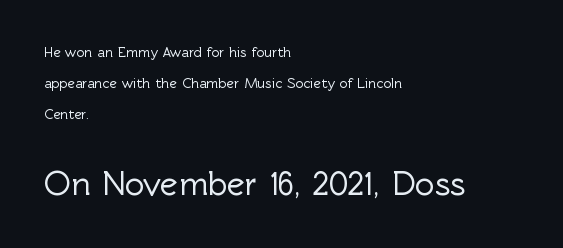
{"serif": "no", "italic": "no", "width": "normal", "x_height": "medium", "monospaced": "no", "underline": "no", "align": "left", "line_spacing": "loose", "line_spacing_ratio": 2.22, "letter_spacing": "normal", "letter_spacing_em": 0.0, "larger_block": "second", "size_ratio": 2.43, "glyph_px": 34}
